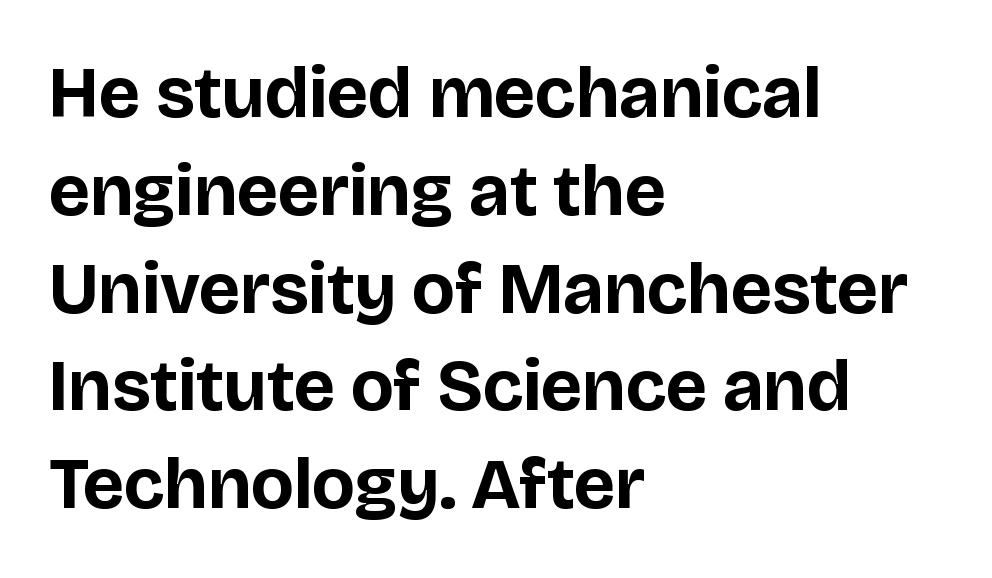
Q: Is the text bold? A: Yes.
Q: Is the text italic (slanted)? A: No, it is upright.
Q: Is the typeface a serif or a sans-serif typeface? A: Sans-serif.
Q: Is the text underlined? A: No.
Q: How is the paragraph aligned? A: Left-aligned.
Q: Is the spacing between letters normal or unusually wide? A: Normal.
Q: Is the spacing between lines tight, normal or loose? A: Normal.
Q: Width (condensed, normal, or wide)? A: Normal.
Q: Stroke contrast? A: Low.
Q: x-height? A: Large.
Q: Monospaced? A: No.
